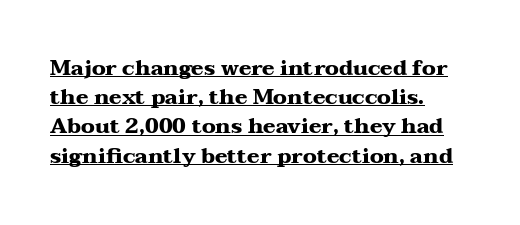
{"italic": "no", "bold": "yes", "underline": "yes", "align": "left", "line_spacing": "normal", "line_spacing_ratio": 1.39, "letter_spacing": "normal", "letter_spacing_em": 0.0, "glyph_px": 21}
